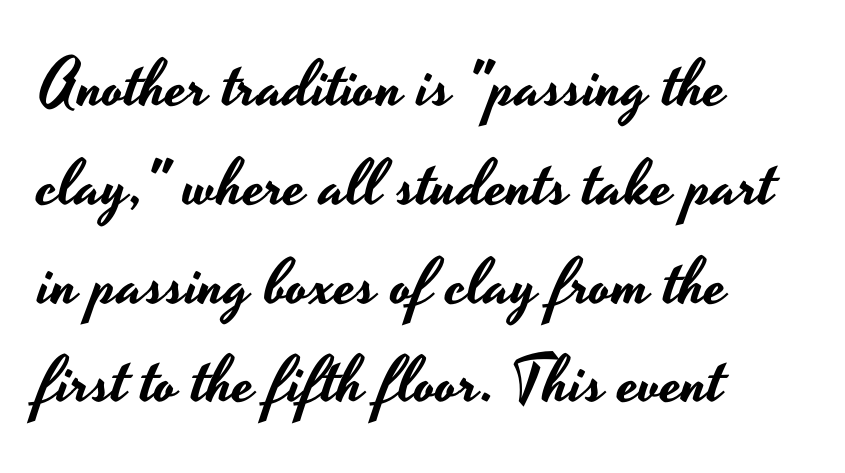
The image shows 65 px wide sans-serif type; set left-aligned, normal line spacing (1.52x), normal letter spacing, not underlined; low stroke contrast and a small x-height.
